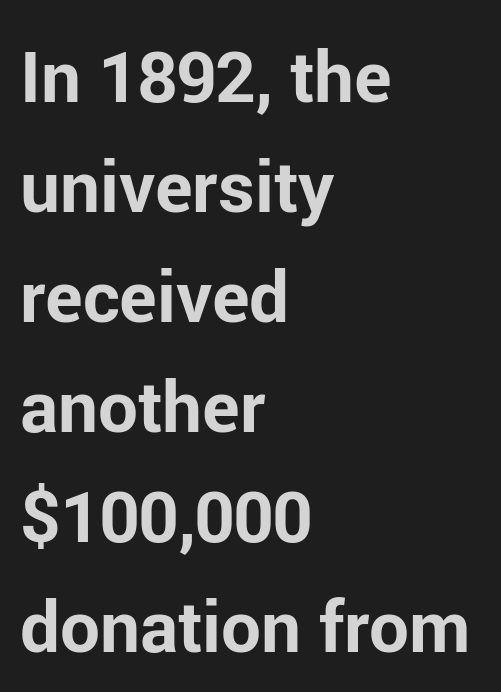
The rendering keeps characters at their native spacing. The string is rendered with underlining switched off. As a designer I'd log this as weight 700, bold. The line-height multiplier appears to be the usual default. To sum up the face: it is a sans, with no serifs. This sample has the flowing, uneven cadence of proportional lettering.
